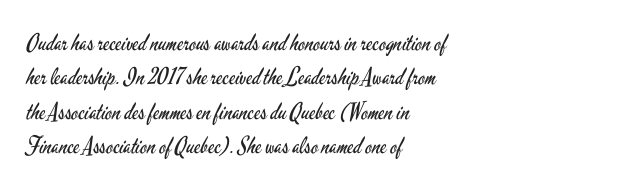
Q: Is the text bold? A: No.
Q: Is the text italic (slanted)? A: Yes.
Q: Is the text underlined? A: No.
Q: How is the paragraph aligned? A: Left-aligned.
Q: Is the spacing between letters normal or unusually wide? A: Normal.
Q: Is the spacing between lines tight, normal or loose? A: Normal.
